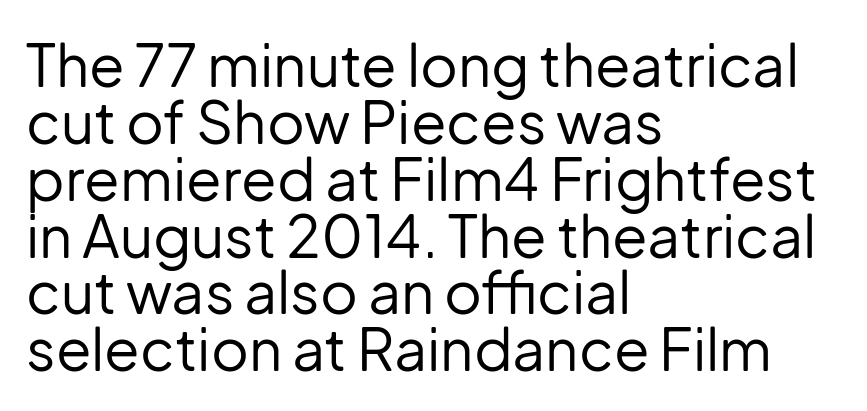
Q: Is the text bold? A: No.
Q: Is the text italic (slanted)? A: No, it is upright.
Q: Is the typeface a serif or a sans-serif typeface? A: Sans-serif.
Q: Is the text underlined? A: No.
Q: How is the paragraph aligned? A: Left-aligned.
Q: Is the spacing between letters normal or unusually wide? A: Normal.
Q: Is the spacing between lines tight, normal or loose? A: Tight.
Q: Width (condensed, normal, or wide)? A: Normal.
Q: Stroke contrast? A: Low.
Q: x-height? A: Medium.
Q: Monospaced? A: No.
